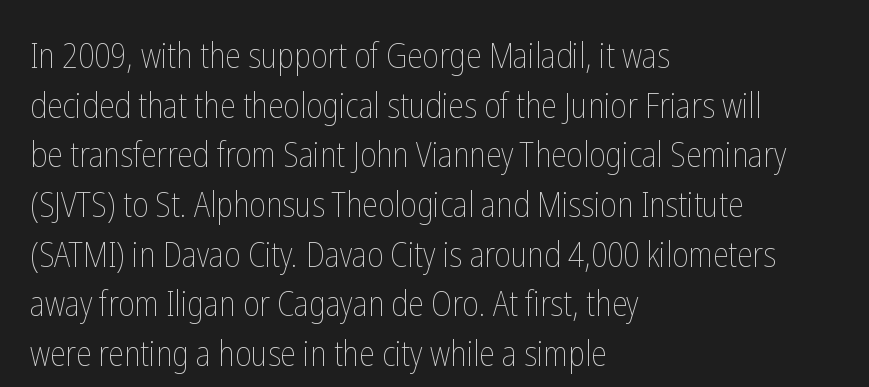
Every row of glyphs begins at an identical x-position on the left. You can tell it's not italic because the verticals are truly vertical. Is this a heavy cut? Hardly; it is regular or lighter. Reading down the column, the eye jumps a familiar distance to each next line. Words appear dense and cohesive because spacing is normal.
